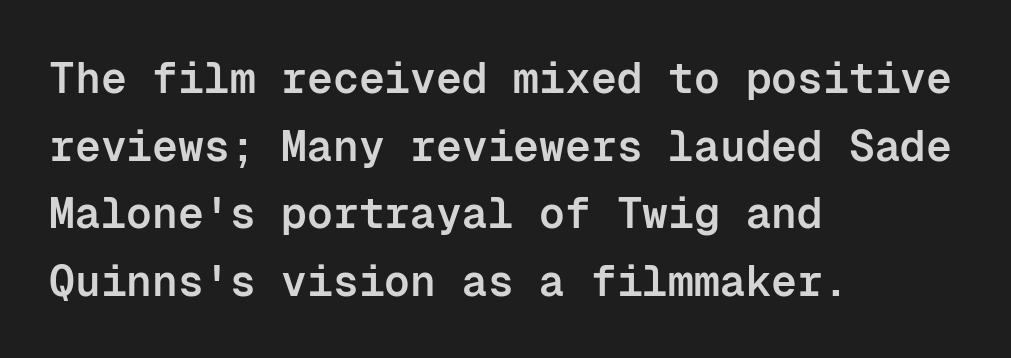
{"serif": "no", "italic": "no", "bold": "semi", "weight": "semibold", "width": "normal", "stroke_contrast": "low", "x_height": "medium", "monospaced": "yes", "underline": "no", "align": "left", "line_spacing": "normal", "line_spacing_ratio": 1.57, "letter_spacing": "normal", "letter_spacing_em": 0.0, "glyph_px": 43}
